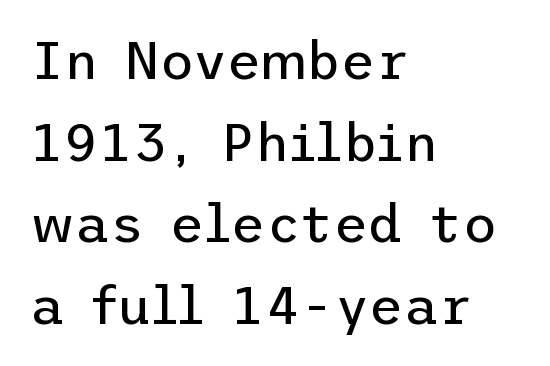
Does the lettering tilt? It doesn't — this is upright. You could call the tracking neutral — neither tight nor loose. Descenders hang freely into open space. Which margin do the lines hug? The left one — the right edge is uneven. Does the type have serifs? No, each stem ends abruptly.
